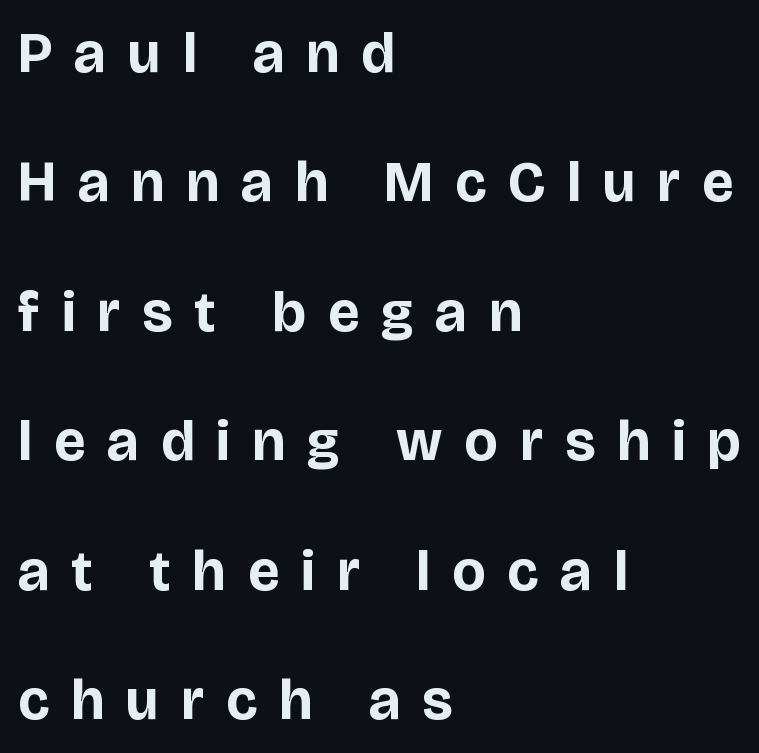
{"serif": "no", "italic": "no", "bold": "yes", "weight": "bold", "width": "normal", "stroke_contrast": "low", "x_height": "large", "monospaced": "no", "underline": "no", "align": "left", "line_spacing": "loose", "line_spacing_ratio": 2.27, "letter_spacing": "wide", "letter_spacing_em": 0.39, "glyph_px": 57}
